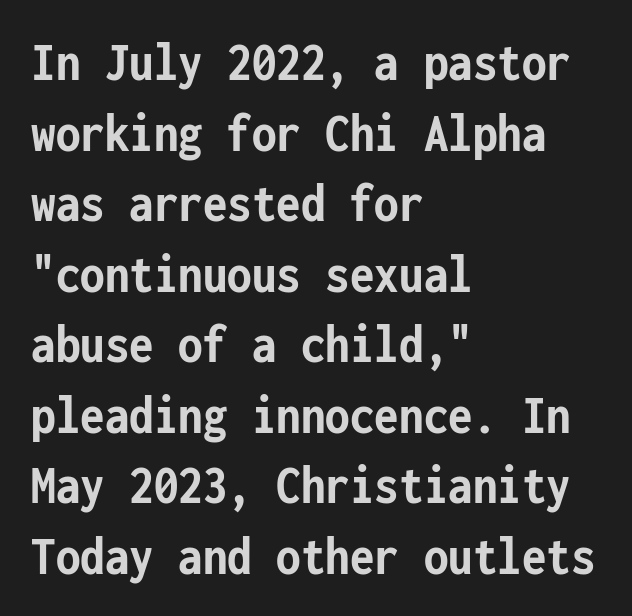
Q: Is the text bold? A: Yes.
Q: Is the text italic (slanted)? A: No, it is upright.
Q: Is the typeface a serif or a sans-serif typeface? A: Sans-serif.
Q: Is the text underlined? A: No.
Q: How is the paragraph aligned? A: Left-aligned.
Q: Is the spacing between letters normal or unusually wide? A: Normal.
Q: Is the spacing between lines tight, normal or loose? A: Normal.
Q: Width (condensed, normal, or wide)? A: Condensed.
Q: Stroke contrast? A: Low.
Q: x-height? A: Medium.
Q: Monospaced? A: Yes.
